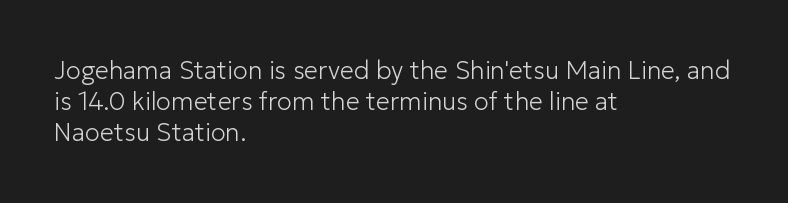
Q: Is the text bold? A: No.
Q: Is the text italic (slanted)? A: No, it is upright.
Q: Is the text underlined? A: No.
Q: How is the paragraph aligned? A: Left-aligned.
Q: Is the spacing between letters normal or unusually wide? A: Normal.
Q: Is the spacing between lines tight, normal or loose? A: Normal.
